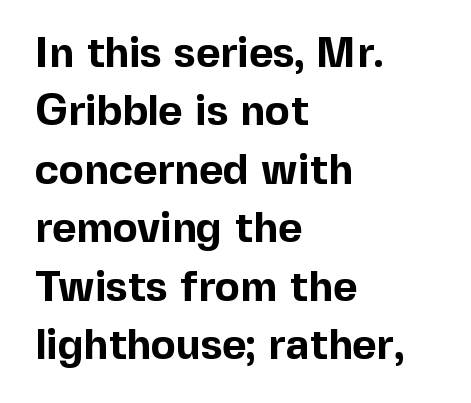
{"serif": "no", "italic": "no", "bold": "yes", "weight": "bold", "width": "normal", "x_height": "medium", "monospaced": "no", "underline": "no", "align": "left", "line_spacing": "normal", "line_spacing_ratio": 1.39, "letter_spacing": "normal", "letter_spacing_em": 0.0, "glyph_px": 42}
